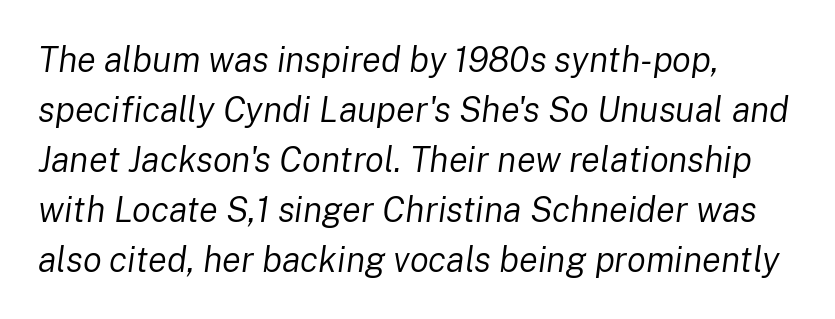
Q: Is the text bold? A: No.
Q: Is the text italic (slanted)? A: Yes, it leans right by about 8 degrees.
Q: Is the text underlined? A: No.
Q: How is the paragraph aligned? A: Left-aligned.
Q: Is the spacing between letters normal or unusually wide? A: Normal.
Q: Is the spacing between lines tight, normal or loose? A: Normal.
Q: Width (condensed, normal, or wide)? A: Normal.
Q: Stroke contrast? A: Low.
Q: x-height? A: Medium.
Q: Monospaced? A: No.
